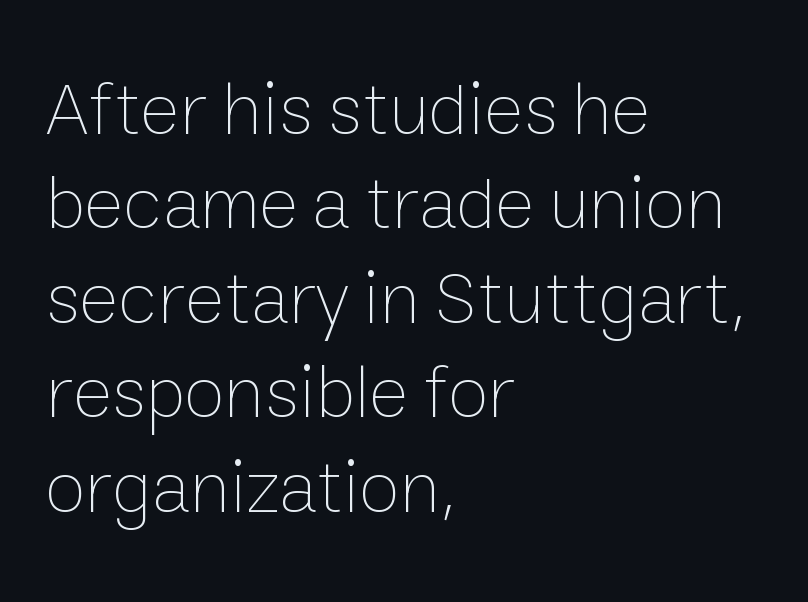
Q: Is the text bold? A: No.
Q: Is the text italic (slanted)? A: No, it is upright.
Q: Is the text underlined? A: No.
Q: How is the paragraph aligned? A: Left-aligned.
Q: Is the spacing between letters normal or unusually wide? A: Normal.
Q: Is the spacing between lines tight, normal or loose? A: Normal.
Q: Width (condensed, normal, or wide)? A: Normal.
Q: Stroke contrast? A: Low.
Q: x-height? A: Medium.
Q: Monospaced? A: No.
